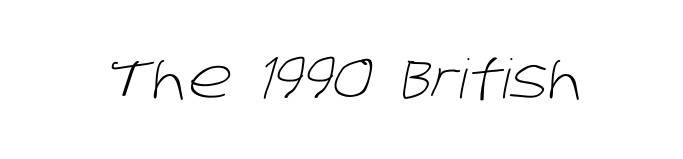
The image shows 54 px light sans-serif type; set normal letter spacing, not underlined; low stroke contrast and a large x-height.
